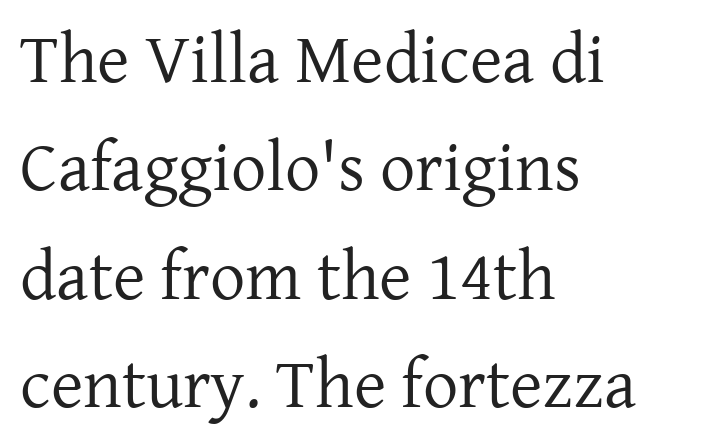
Q: Is the text bold? A: No.
Q: Is the text italic (slanted)? A: No, it is upright.
Q: Is the typeface a serif or a sans-serif typeface? A: Serif.
Q: Is the text underlined? A: No.
Q: How is the paragraph aligned? A: Left-aligned.
Q: Is the spacing between letters normal or unusually wide? A: Normal.
Q: Is the spacing between lines tight, normal or loose? A: Normal.
Q: Width (condensed, normal, or wide)? A: Normal.
Q: Stroke contrast? A: Low.
Q: x-height? A: Medium.
Q: Monospaced? A: No.
